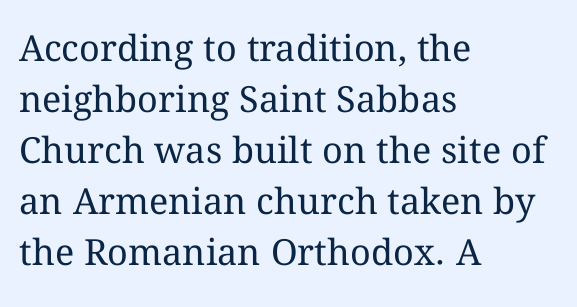
The image shows 36 px regular-weight type, upright; set left-aligned, normal line spacing (1.42x), normal letter spacing, not underlined; medium stroke contrast and a medium x-height.
